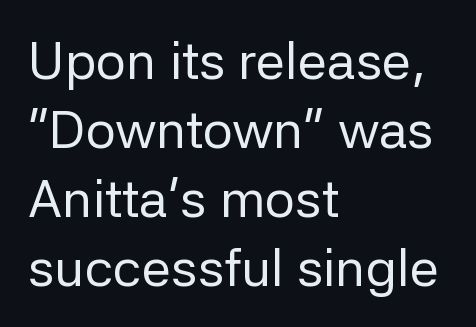
{"serif": "no", "italic": "no", "bold": "no", "weight": "regular", "width": "normal", "stroke_contrast": "low", "x_height": "medium", "monospaced": "no", "underline": "no", "align": "left", "line_spacing": "normal", "line_spacing_ratio": 1.3, "letter_spacing": "normal", "letter_spacing_em": 0.0, "glyph_px": 53}
